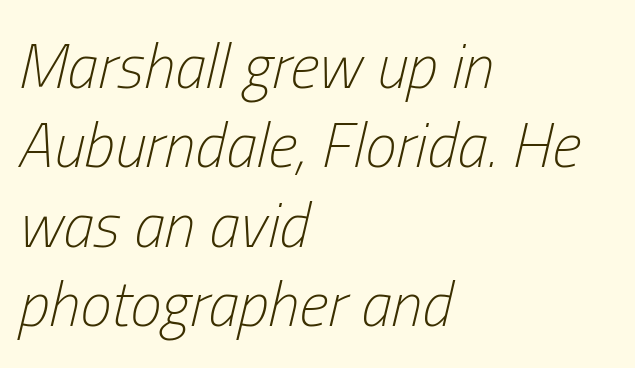
{"italic": "yes", "lean": "right", "slant_degrees": 13, "bold": "no", "weight": "light", "width": "condensed", "stroke_contrast": "low", "x_height": "medium", "monospaced": "no", "underline": "no", "align": "left", "line_spacing": "normal", "line_spacing_ratio": 1.26, "letter_spacing": "normal", "letter_spacing_em": 0.0, "glyph_px": 63}
